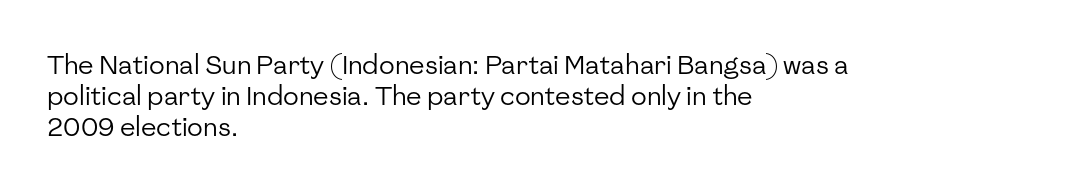
One-word summary of the alignment: left. In terms of letterspacing, this is plain default setting. The words here are not underlined. The characters are drawn with everyday or finer stroke widths. The letters stand straight up with perfectly vertical stems.
